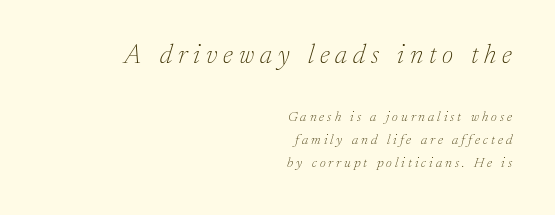
The image shows 27 px text type, italic (leaning right); set right-aligned, normal line spacing (1.67x), unusually wide letter spacing (+0.22 em), not underlined; the first (top) block is 1.93x larger.
